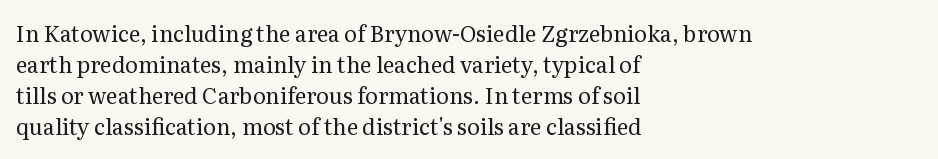
{"italic": "no", "bold": "no", "underline": "no", "align": "left", "line_spacing": "normal", "line_spacing_ratio": 1.41, "letter_spacing": "normal", "letter_spacing_em": 0.0, "glyph_px": 22}
